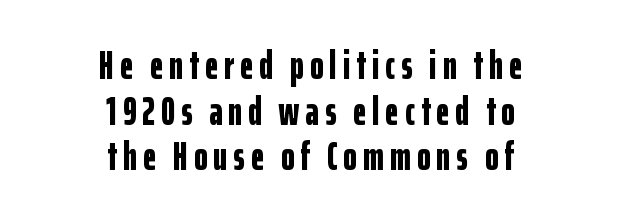
{"serif": "no", "italic": "no", "bold": "yes", "weight": "bold", "width": "condensed", "stroke_contrast": "low", "x_height": "medium", "monospaced": "no", "underline": "no", "align": "center", "line_spacing": "tight", "line_spacing_ratio": 1.11, "glyph_px": 41}
